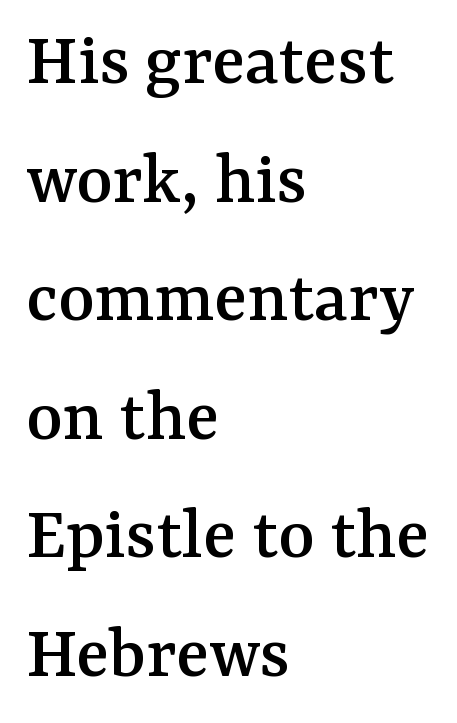
Q: Is the text italic (slanted)? A: No, it is upright.
Q: Is the typeface a serif or a sans-serif typeface? A: Serif.
Q: Is the text underlined? A: No.
Q: How is the paragraph aligned? A: Left-aligned.
Q: Is the spacing between letters normal or unusually wide? A: Normal.
Q: Is the spacing between lines tight, normal or loose? A: Normal.
Q: Width (condensed, normal, or wide)? A: Normal.
Q: Stroke contrast? A: Medium.
Q: x-height? A: Medium.
Q: Monospaced? A: No.
